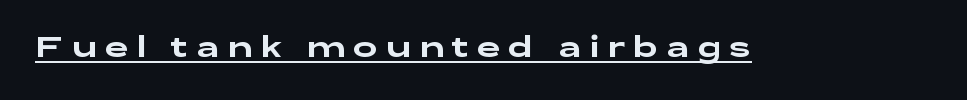
Looks like regular typesetting: each glyph gets only the width it needs. The glyphs in this specimen are sans serif. The passage shown has open, widely tracked lettering throughout. This is roman type, the default non-slanted kind.
